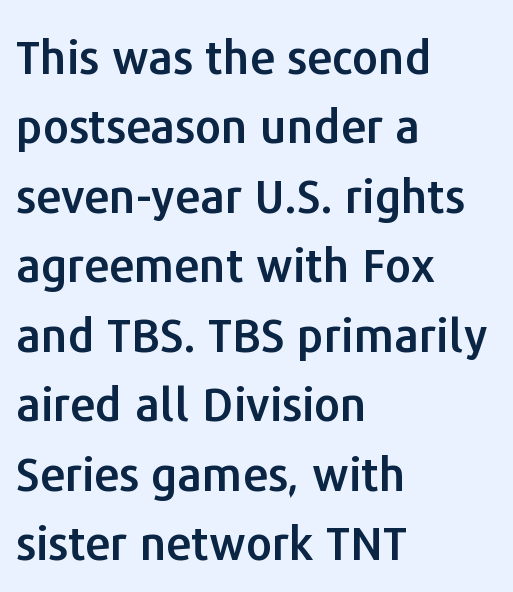
Q: Is the text italic (slanted)? A: No, it is upright.
Q: Is the typeface a serif or a sans-serif typeface? A: Sans-serif.
Q: Is the text underlined? A: No.
Q: How is the paragraph aligned? A: Left-aligned.
Q: Is the spacing between letters normal or unusually wide? A: Normal.
Q: Is the spacing between lines tight, normal or loose? A: Normal.
Q: Width (condensed, normal, or wide)? A: Normal.
Q: Stroke contrast? A: Low.
Q: x-height? A: Medium.
Q: Monospaced? A: No.
